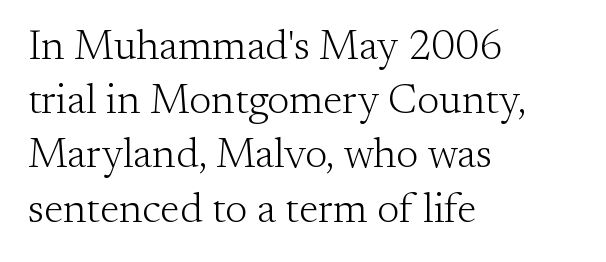
{"serif": "yes", "italic": "no", "bold": "no", "weight": "light", "width": "normal", "stroke_contrast": "medium", "x_height": "small", "monospaced": "no", "underline": "no", "align": "left", "line_spacing": "normal", "line_spacing_ratio": 1.29, "letter_spacing": "normal", "letter_spacing_em": 0.0, "glyph_px": 42}
